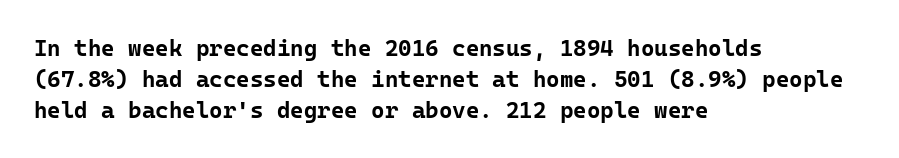
The image shows 23 px bold type, upright; set left-aligned, normal line spacing (1.34x), normal letter spacing, not underlined.
